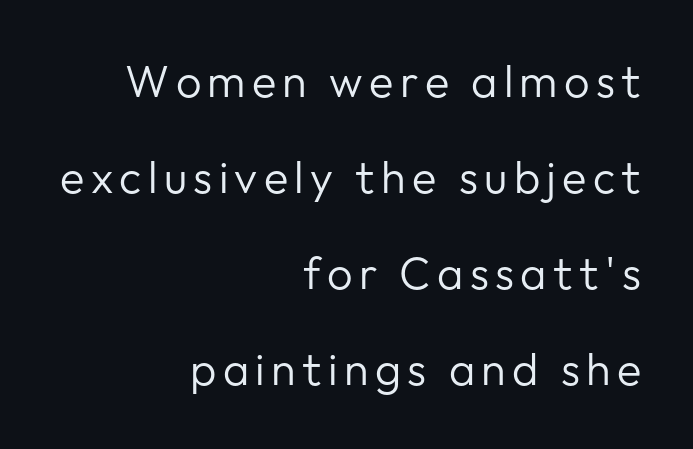
The vertical gap from one line to the next is large. Horizontally, the lines are justified to the trailing edge only. Nope, not italic — everything's standing straight. Words float on clear page, feet unadorned. Is the type heavy? It reads as light-to-regular instead.
